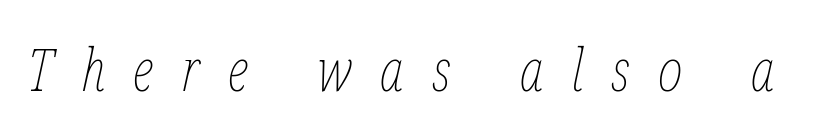
{"italic": "yes", "lean": "right", "slant_degrees": 12, "bold": "no", "weight": "thin", "width": "condensed", "stroke_contrast": "low", "x_height": "medium", "monospaced": "no", "underline": "no", "letter_spacing": "wide", "letter_spacing_em": 0.48, "glyph_px": 59}
